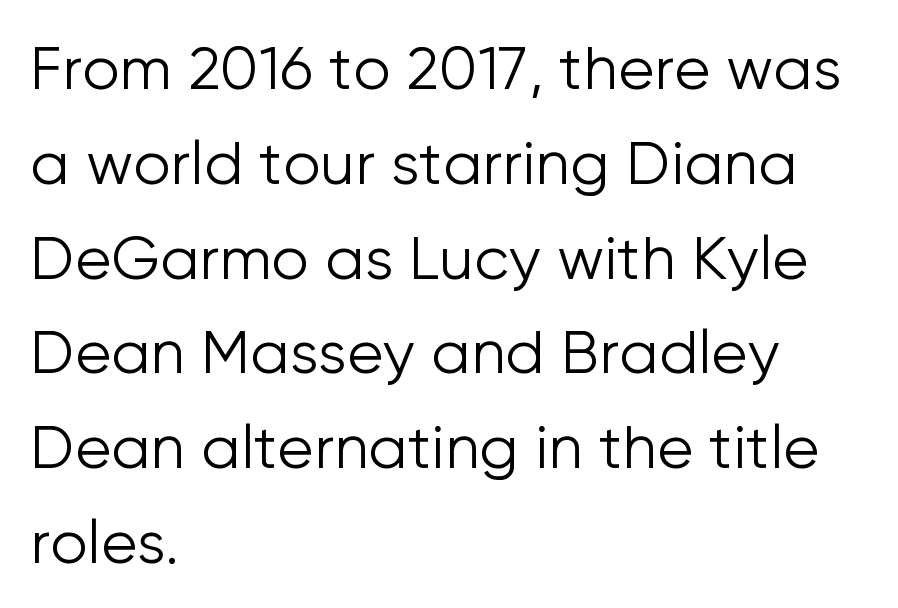
This rendering features lettering with no underline. Stems here are at most as thick as an everyday book face. You can tell it's not italic because the verticals are truly vertical. The characters display no serif detailing; their extremities are plain. Inter-character spacing is left at the font's built-in metrics.
